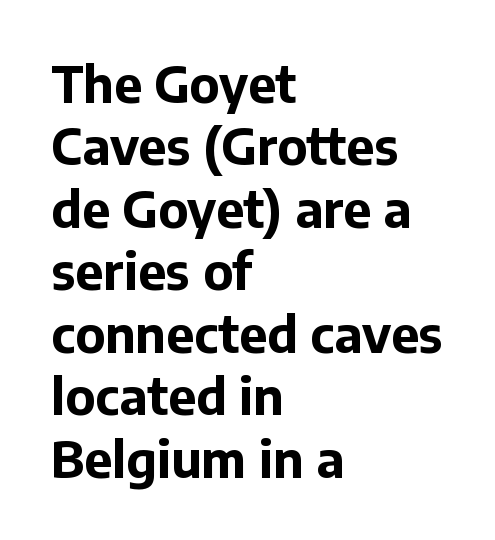
Q: Is the text bold? A: Yes.
Q: Is the text italic (slanted)? A: No, it is upright.
Q: Is the typeface a serif or a sans-serif typeface? A: Sans-serif.
Q: Is the text underlined? A: No.
Q: How is the paragraph aligned? A: Left-aligned.
Q: Is the spacing between letters normal or unusually wide? A: Normal.
Q: Is the spacing between lines tight, normal or loose? A: Normal.
Q: Width (condensed, normal, or wide)? A: Normal.
Q: Stroke contrast? A: Low.
Q: x-height? A: Medium.
Q: Monospaced? A: No.
